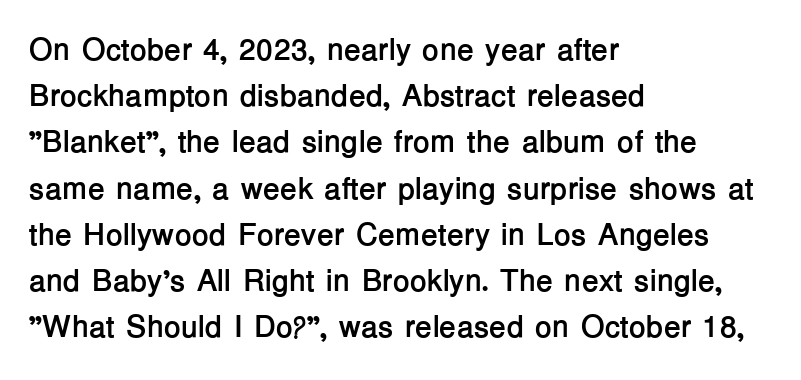
The image shows 31 px semibold sans-serif type, upright; set left-aligned, normal line spacing (1.49x), normal letter spacing, not underlined; low stroke contrast and a medium x-height.
